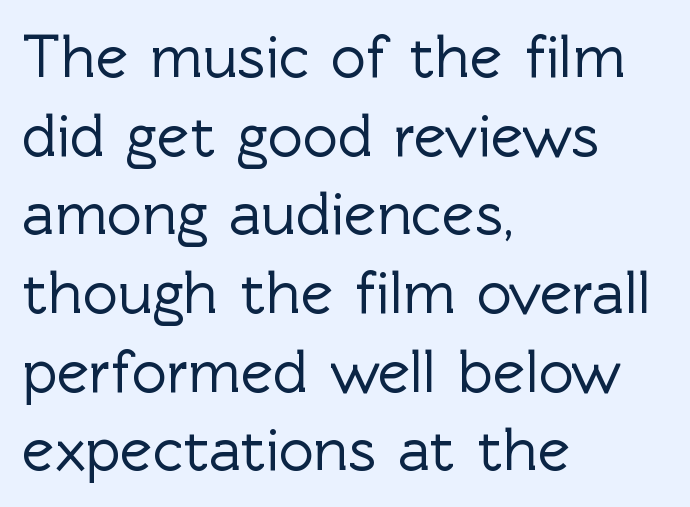
These lines stack with their left ends in a neat column. Clear beneath every line of the passage. The gaps between neighbouring characters are ordinary and unremarkable. The designer left line spacing at the default. The face used here is proportionally spaced, like ordinary book or web type. Ascenders rise straight up at ninety degrees.
